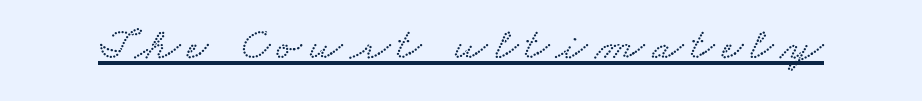
Q: Is the text underlined? A: Yes.
Q: Width (condensed, normal, or wide)? A: Wide.
Q: Stroke contrast? A: Low.
Q: x-height? A: Small.
Q: Monospaced? A: No.
